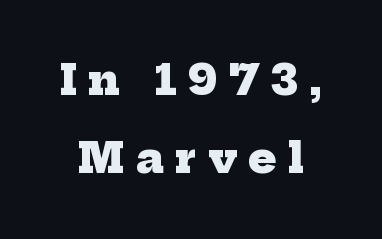
Underlining? Definitely not there. Spacing verdict: proportional, widths tailored to each character. Look at the bottom of the vertical strokes: they flare into serifs here. The characters look thick and weighty, a clear bold. Inter-character spacing is expanded well beyond the font's built-in metrics.
